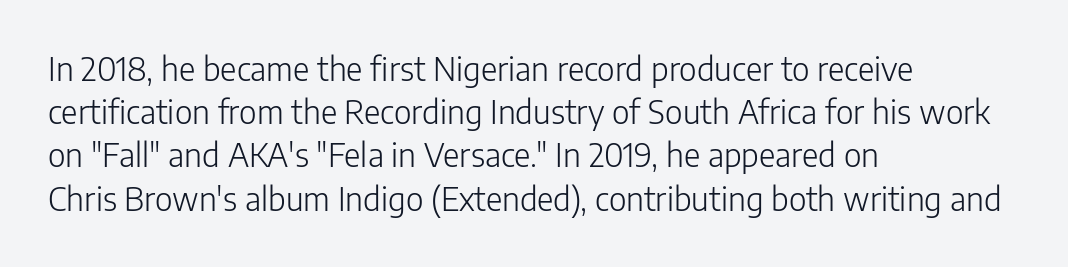
{"serif": "no", "italic": "no", "bold": "no", "weight": "light", "width": "normal", "stroke_contrast": "low", "x_height": "medium", "monospaced": "no", "underline": "no", "align": "left", "line_spacing": "normal", "line_spacing_ratio": 1.35, "letter_spacing": "normal", "letter_spacing_em": 0.0, "glyph_px": 32}
